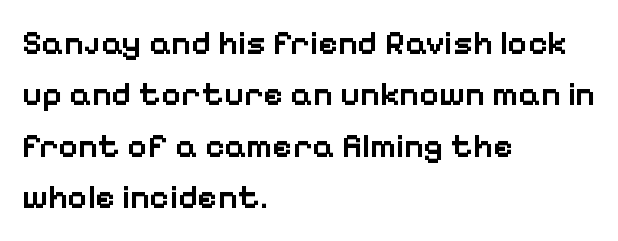
You could not count columns in this text — the font is proportionally spaced. The foot of each line stays bare and open. Inter-character spacing is left at the font's built-in metrics. Style check: upright. These words are printed semibold, heavier than regular yet not bold. A typesetter would call this leading conventional body-copy spacing.
